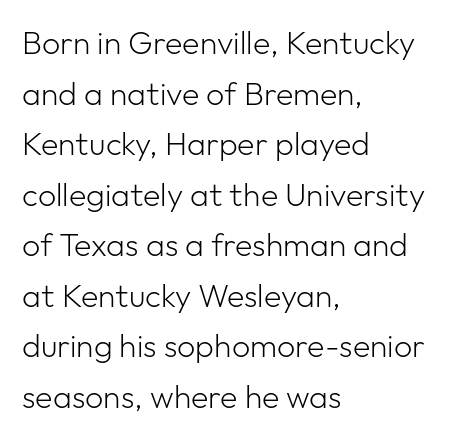
Q: Is the text bold? A: No.
Q: Is the text italic (slanted)? A: No, it is upright.
Q: Is the typeface a serif or a sans-serif typeface? A: Sans-serif.
Q: Is the text underlined? A: No.
Q: How is the paragraph aligned? A: Left-aligned.
Q: Is the spacing between letters normal or unusually wide? A: Normal.
Q: Is the spacing between lines tight, normal or loose? A: Normal.
Q: Width (condensed, normal, or wide)? A: Normal.
Q: Stroke contrast? A: Low.
Q: x-height? A: Medium.
Q: Monospaced? A: No.
